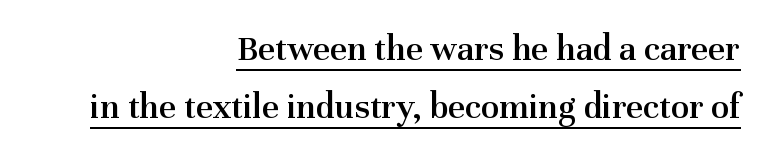
{"serif": "yes", "italic": "no", "bold": "semi", "weight": "semibold", "width": "normal", "stroke_contrast": "medium", "x_height": "medium", "monospaced": "no", "underline": "yes", "align": "right", "line_spacing": "normal", "line_spacing_ratio": 1.57, "letter_spacing": "normal", "letter_spacing_em": 0.0, "glyph_px": 37}
